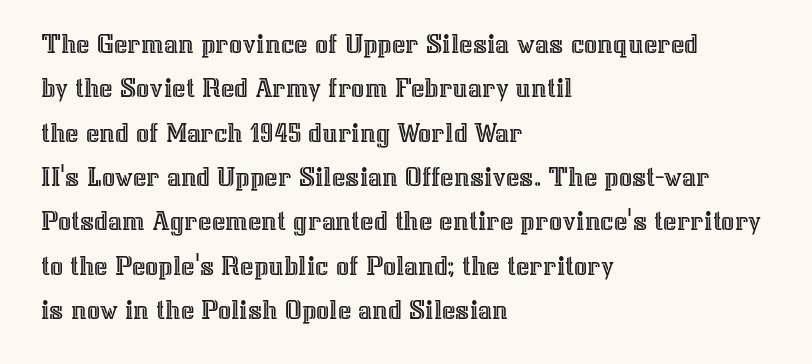
Q: Is the text italic (slanted)? A: No, it is upright.
Q: Is the text underlined? A: No.
Q: How is the paragraph aligned? A: Left-aligned.
Q: Is the spacing between letters normal or unusually wide? A: Normal.
Q: Is the spacing between lines tight, normal or loose? A: Normal.
Q: Width (condensed, normal, or wide)? A: Normal.
Q: x-height? A: Medium.
Q: Monospaced? A: No.
